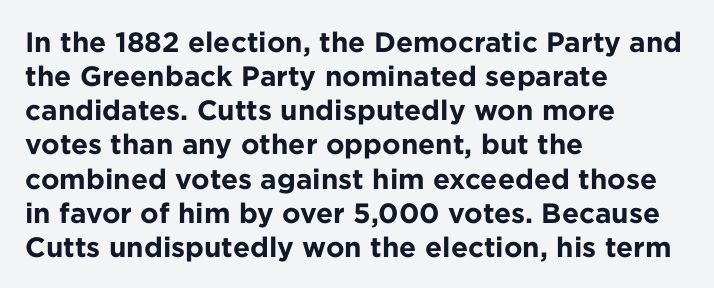
The specimen omits any rule beneath the text block's lines. This rendering employs a face without finishing strokes, i.e., a sans-serif. Posture: vertical. This is heavy type, rendered in bold. The letters sit at their default tracking, neither squeezed nor spread.
